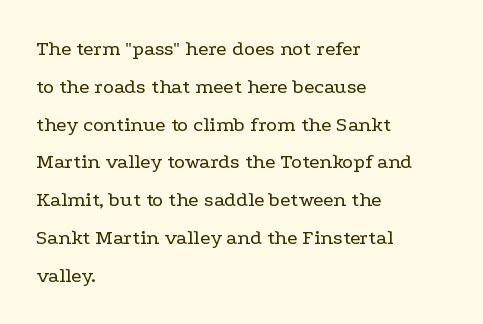
Q: Is the text bold? A: No.
Q: Is the text italic (slanted)? A: No, it is upright.
Q: Is the text underlined? A: No.
Q: How is the paragraph aligned? A: Left-aligned.
Q: Is the spacing between letters normal or unusually wide? A: Normal.
